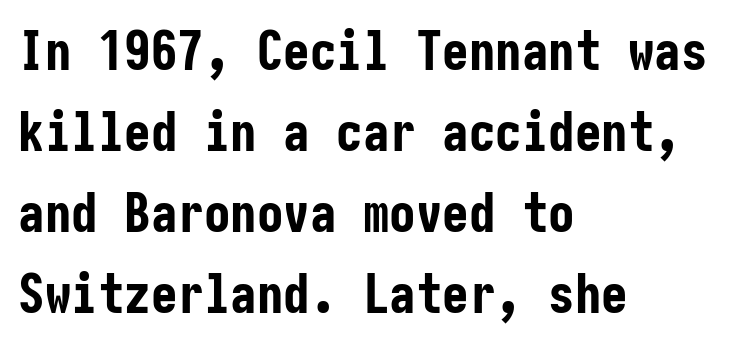
Here the glyphs are tracked normally, forming tight word shapes. Heft: maximum for text — a bold. These lines are composed in type without serifs. Caption: multi-line text, flush left, ragged right.
